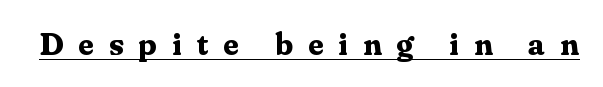
Q: Is the text bold? A: Yes.
Q: Is the text italic (slanted)? A: No, it is upright.
Q: Is the typeface a serif or a sans-serif typeface? A: Serif.
Q: Is the text underlined? A: Yes.
Q: Is the spacing between letters normal or unusually wide? A: Unusually wide.
Q: Width (condensed, normal, or wide)? A: Normal.
Q: Stroke contrast? A: Medium.
Q: x-height? A: Medium.
Q: Monospaced? A: No.
